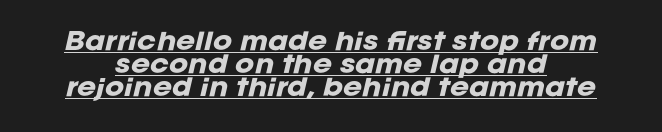
This is heavy type, rendered in bold. Somebody hit Ctrl+U on this one — the words are underlined. These lines were composed using italics. Short note: letters normally spaced.
